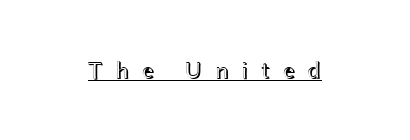
{"italic": "no", "underline": "yes", "letter_spacing": "wide", "letter_spacing_em": 0.47, "glyph_px": 25}
